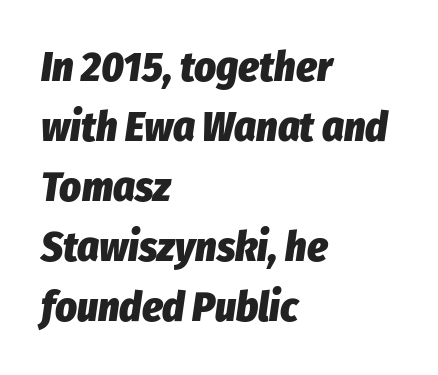
The sample has been set heavy, in full bold. The face used here is proportionally spaced, like ordinary book or web type. A normal amount of white space separates one row of letters from the next. Only glyphs here, with clear space below each row.
